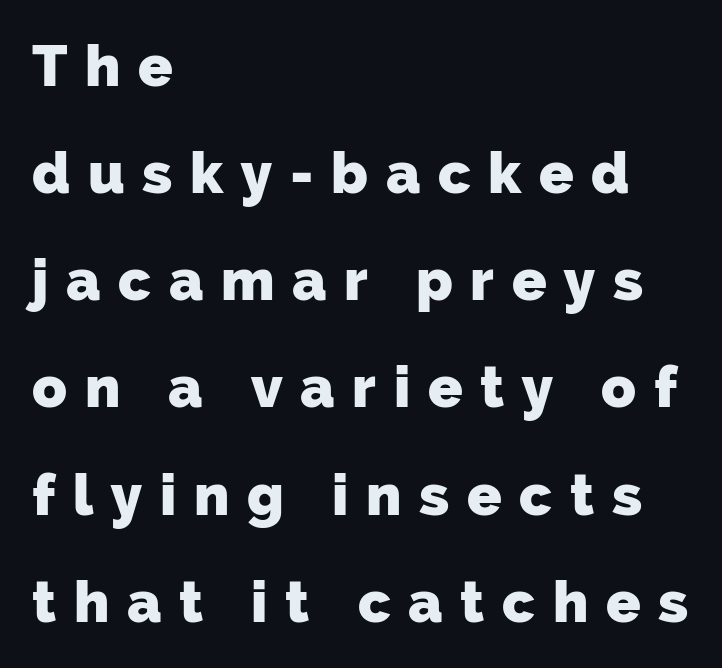
{"serif": "no", "bold": "yes", "weight": "heavy", "width": "normal", "stroke_contrast": "low", "x_height": "medium", "monospaced": "no", "underline": "no", "align": "left", "line_spacing_ratio": 1.88, "letter_spacing": "wide", "letter_spacing_em": 0.31, "glyph_px": 57}
